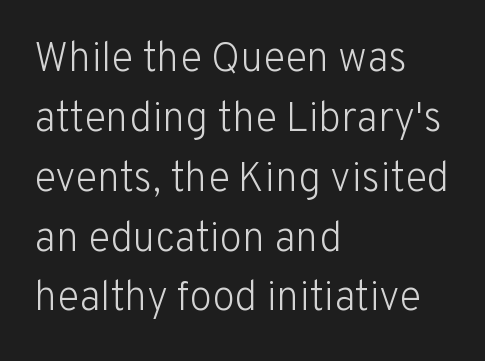
{"serif": "no", "italic": "no", "bold": "no", "weight": "light", "width": "normal", "stroke_contrast": "low", "x_height": "medium", "monospaced": "no", "underline": "no", "align": "left", "line_spacing": "normal", "line_spacing_ratio": 1.46, "letter_spacing": "normal", "letter_spacing_em": 0.0, "glyph_px": 41}
